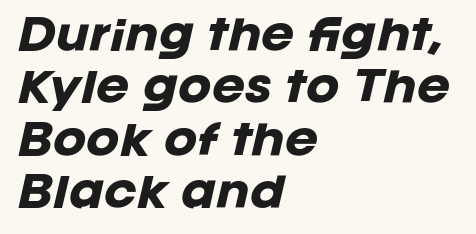
{"italic": "yes", "lean": "right", "slant_degrees": 12, "bold": "yes", "weight": "heavy", "width": "normal", "stroke_contrast": "low", "x_height": "large", "monospaced": "no", "underline": "no", "align": "left", "line_spacing": "normal", "line_spacing_ratio": 1.31, "letter_spacing": "normal", "letter_spacing_em": 0.0, "glyph_px": 40}
